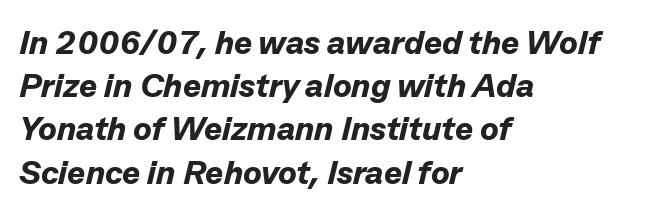
Q: Is the text bold? A: Yes.
Q: Is the text italic (slanted)? A: Yes, it leans right by about 13 degrees.
Q: Is the text underlined? A: No.
Q: How is the paragraph aligned? A: Left-aligned.
Q: Is the spacing between letters normal or unusually wide? A: Normal.
Q: Is the spacing between lines tight, normal or loose? A: Normal.
Q: Width (condensed, normal, or wide)? A: Normal.
Q: Stroke contrast? A: Low.
Q: x-height? A: Medium.
Q: Monospaced? A: No.
